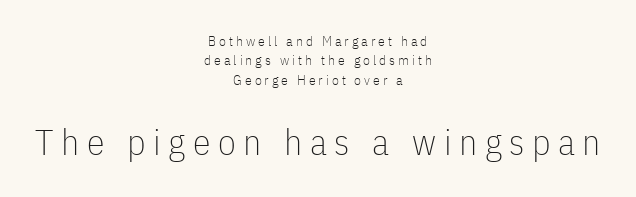
{"serif": "no", "italic": "no", "bold": "no", "weight": "thin", "width": "condensed", "stroke_contrast": "low", "x_height": "medium", "monospaced": "no", "underline": "no", "align": "center", "line_spacing": "normal", "line_spacing_ratio": 1.39, "letter_spacing": "wide", "letter_spacing_em": 0.21, "larger_block": "second", "size_ratio": 2.57, "glyph_px": 36}
